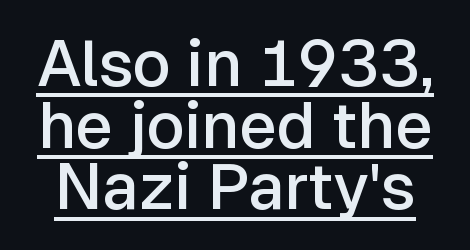
In terms of letterform style, serifs are entirely absent. The lettering stays uniformly vertical, giving the passage a roman look. Rows of type sit shoulder to shoulder in the vertical direction. Spacing between characters is what you'd get straight out of the box. Has an underline been added? It has.
